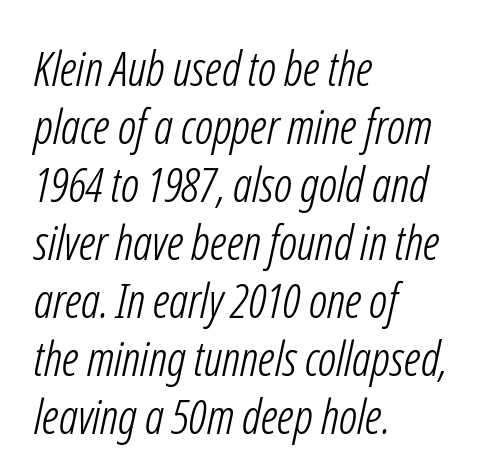
{"serif": "no", "bold": "no", "weight": "light", "width": "condensed", "stroke_contrast": "low", "x_height": "medium", "monospaced": "no", "underline": "no", "align": "left", "line_spacing_ratio": 1.21, "letter_spacing": "normal", "letter_spacing_em": 0.0, "glyph_px": 48}
